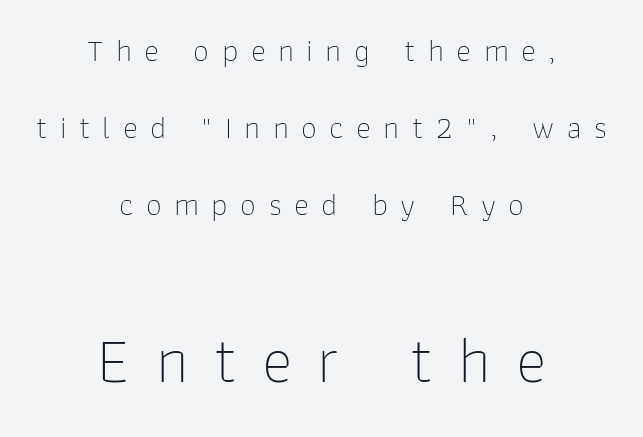
No feet cap the strokes, marking this as sans-serif type. Where is the straight margin? There isn't one; the lines are centered. Decoration check: the copy has no underline. Unbolded letterforms with no extra heft. This layout puts the modest block above and the oversized block below. A typesetter would mark this as roman, not italic.
